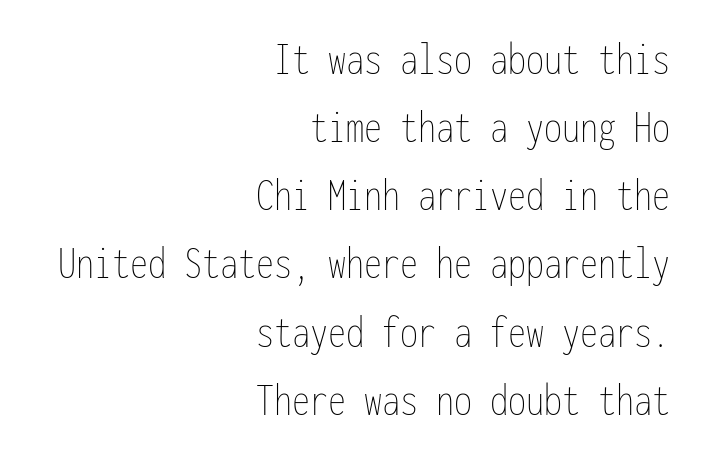
{"italic": "no", "bold": "no", "weight": "thin", "width": "condensed", "stroke_contrast": "low", "x_height": "medium", "monospaced": "yes", "underline": "no", "align": "right", "line_spacing": "normal", "line_spacing_ratio": 1.42, "letter_spacing": "normal", "letter_spacing_em": 0.0, "glyph_px": 48}
